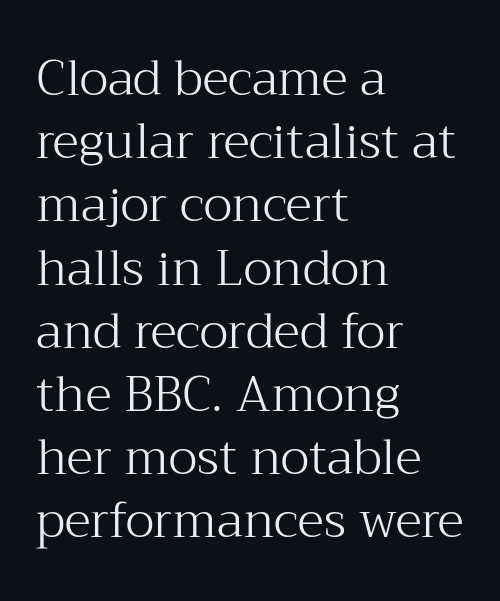
{"serif": "yes", "italic": "no", "bold": "no", "weight": "light", "width": "normal", "stroke_contrast": "medium", "x_height": "medium", "monospaced": "no", "underline": "no", "align": "left", "line_spacing": "normal", "line_spacing_ratio": 1.29, "letter_spacing": "normal", "letter_spacing_em": 0.0, "glyph_px": 49}
